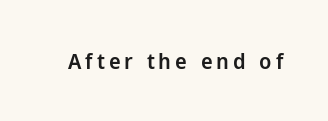
The image shows 22 px text type, upright; set not underlined.
